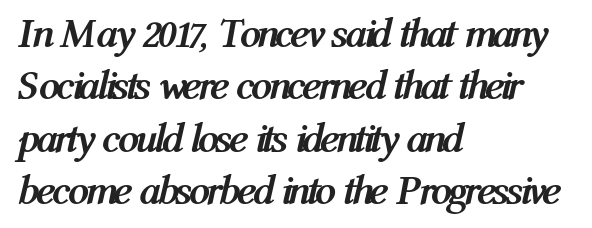
The paragraph has a hard left edge and a soft right edge. Every letter is thick-stroked: bold, no question. Slant detected: the letters are inclined. Looks like regular typesetting: each glyph gets only the width it needs.
